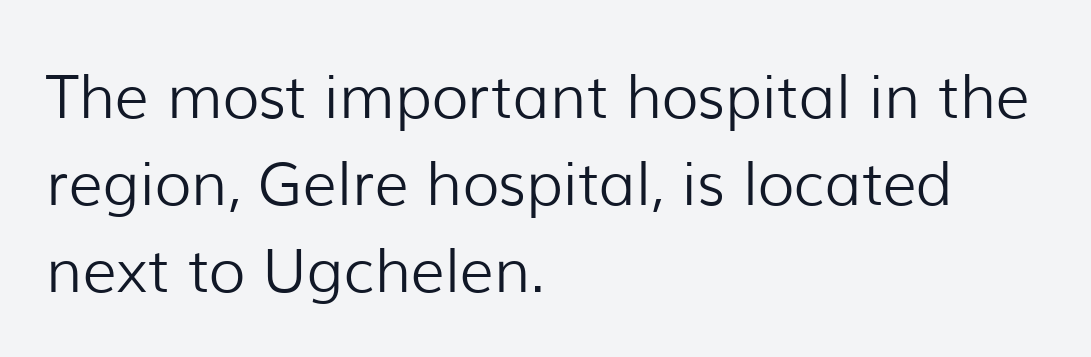
Observe the absence of serifs on each vertical stroke in this sample. Spacing verdict: proportional, widths tailored to each character. The typesetting does not lean heavy: it is not bold. The type sits square on the baseline with zero lean.
